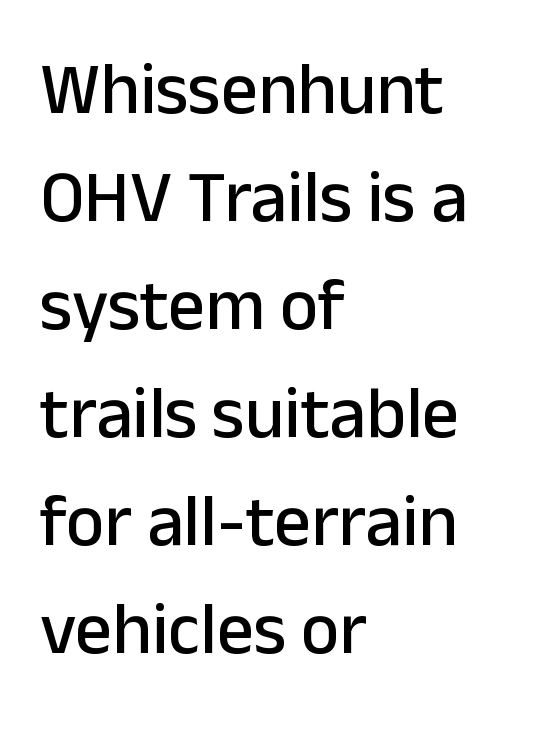
{"serif": "no", "italic": "no", "width": "normal", "stroke_contrast": "low", "x_height": "medium", "monospaced": "no", "underline": "no", "align": "left", "line_spacing": "normal", "line_spacing_ratio": 1.48, "letter_spacing": "normal", "letter_spacing_em": 0.0, "glyph_px": 73}
